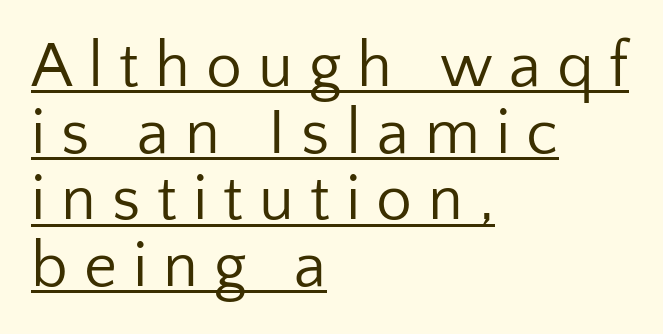
The lines are packed closely together with very little leading. Check where the strokes stop: nothing finishes them off — pure sans. Is there any slant? The stems are plumb. The rendering uses the underline text-decoration. Proportional: the letters do not fall into vertical columns. The type is letterspaced generously, with wide tracking.
